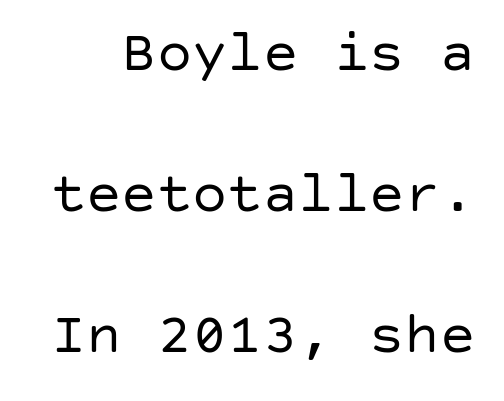
{"serif": "no", "italic": "no", "bold": "no", "weight": "regular", "width": "normal", "stroke_contrast": "low", "x_height": "large", "underline": "no", "line_spacing": "loose", "line_spacing_ratio": 2.39, "letter_spacing": "normal", "letter_spacing_em": 0.0, "glyph_px": 59}
